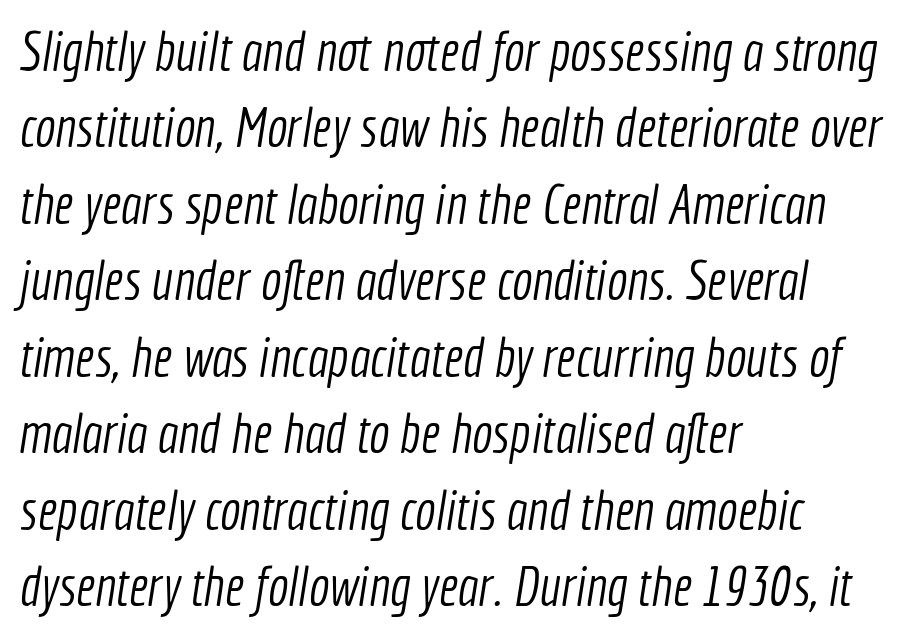
Q: Is the text bold? A: No.
Q: Is the typeface a serif or a sans-serif typeface? A: Sans-serif.
Q: Is the text underlined? A: No.
Q: How is the paragraph aligned? A: Left-aligned.
Q: Is the spacing between letters normal or unusually wide? A: Normal.
Q: Is the spacing between lines tight, normal or loose? A: Normal.
Q: Width (condensed, normal, or wide)? A: Condensed.
Q: x-height? A: Medium.
Q: Monospaced? A: No.
